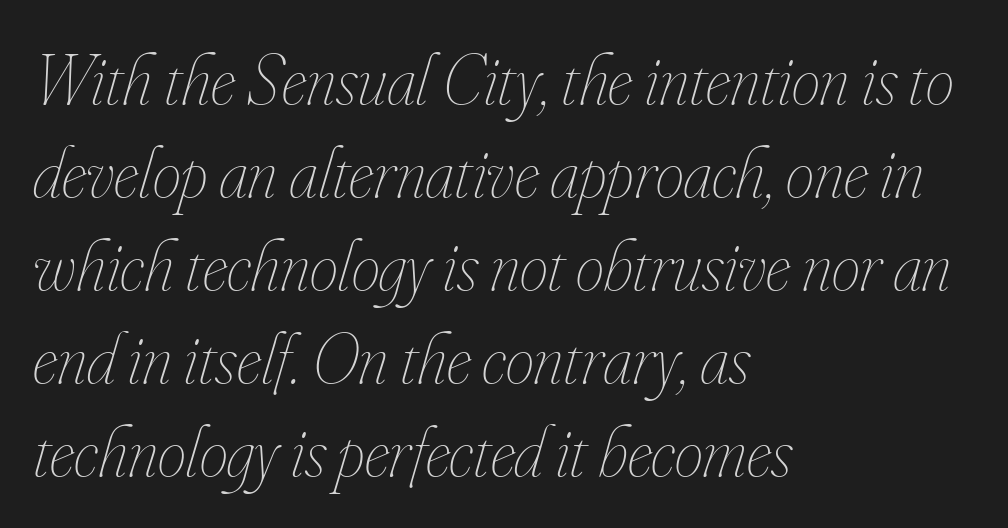
The image shows 72 px thin, condensed type, italic (leaning right); set left-aligned, normal line spacing (1.29x), normal letter spacing, not underlined; low stroke contrast and a small x-height.
